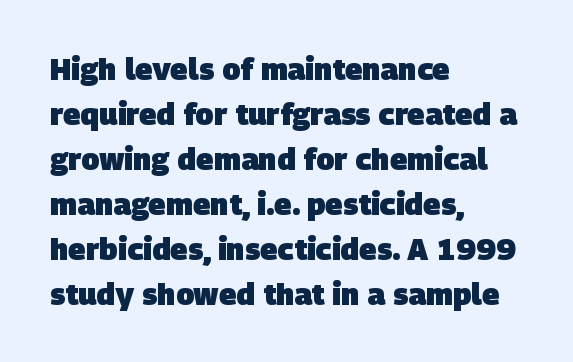
Q: Is the text bold? A: Yes.
Q: Is the typeface a serif or a sans-serif typeface? A: Sans-serif.
Q: Is the text underlined? A: No.
Q: How is the paragraph aligned? A: Left-aligned.
Q: Is the spacing between letters normal or unusually wide? A: Normal.
Q: Is the spacing between lines tight, normal or loose? A: Normal.
Q: Width (condensed, normal, or wide)? A: Normal.
Q: Stroke contrast? A: Low.
Q: x-height? A: Large.
Q: Monospaced? A: No.
